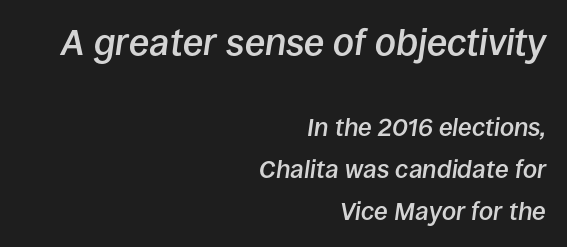
Nobody drew a line under any word here. Italic? Definitely — the glyphs are oblique. This sample keeps an unexceptional amount of space between lines. Is the type bold? Partly — it's a semibold, heavier than regular but not fully bold.
